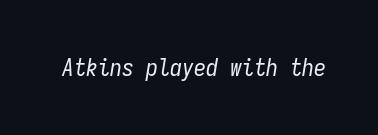
It's the slanting kind of type. Only glyphs here, with clear space below each row. No chunkiness to these letters — they're not bold. What stands out about the letter spacing? Nothing — it is the standard amount.
